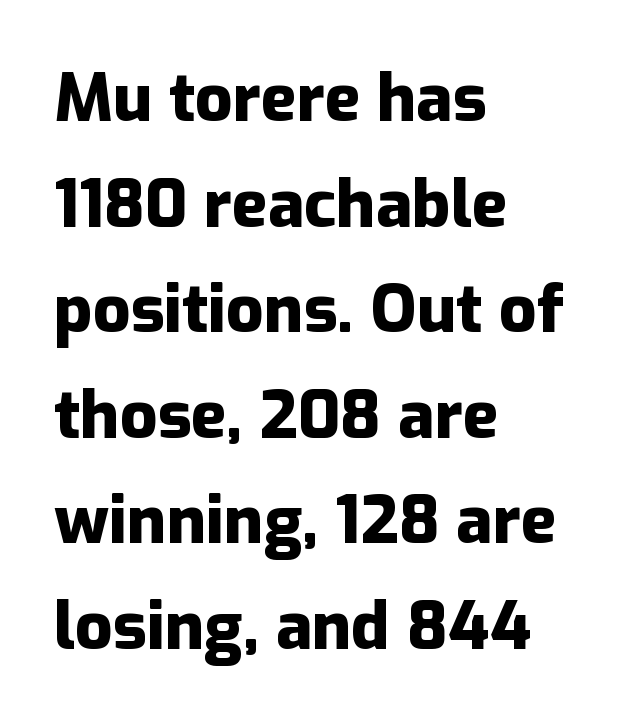
{"serif": "no", "italic": "no", "bold": "yes", "weight": "heavy", "width": "normal", "stroke_contrast": "low", "x_height": "medium", "monospaced": "no", "underline": "no", "align": "left", "line_spacing": "normal", "line_spacing_ratio": 1.6, "letter_spacing": "normal", "letter_spacing_em": 0.0, "glyph_px": 66}
